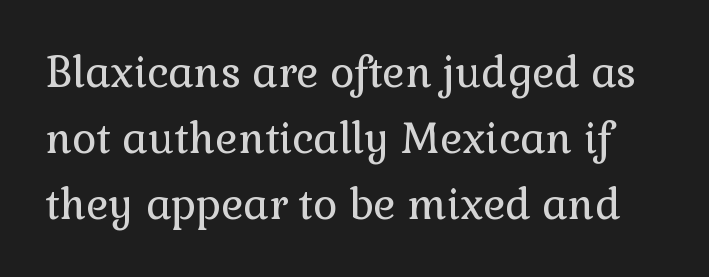
The image shows 42 px regular-weight serif type, upright; set normal line spacing (1.57x), normal letter spacing, not underlined; low stroke contrast and a medium x-height.
